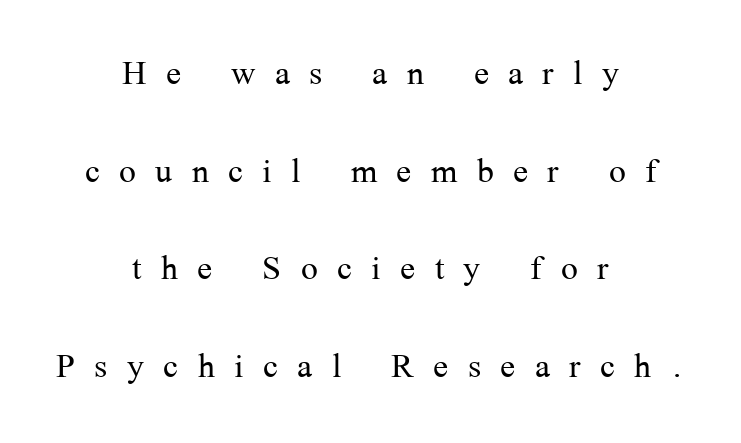
Think of a printed novel: that variable character pitch is what you see here. Rows of type keep a wide berth in the vertical direction. This is the regular roman posture of the typeface. Bold? No — there's no thickening of the strokes.
